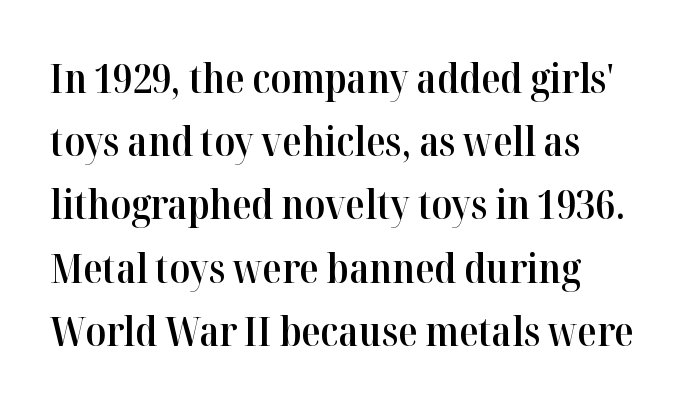
The image shows 40 px semibold serif type, upright; set normal line spacing (1.58x), normal letter spacing, not underlined; high stroke contrast and a medium x-height.
